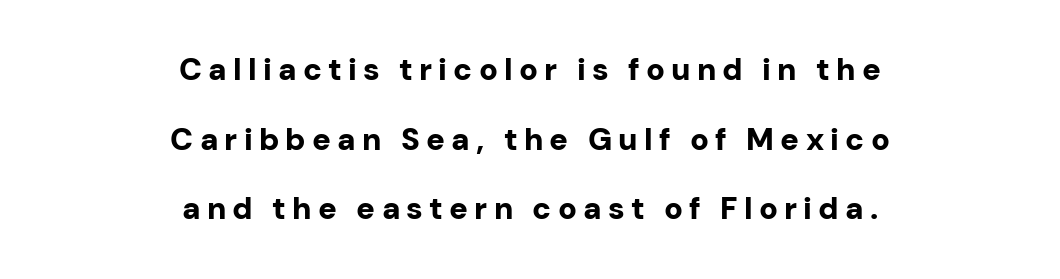
{"serif": "no", "italic": "no", "bold": "yes", "weight": "bold", "width": "normal", "stroke_contrast": "low", "x_height": "medium", "monospaced": "no", "underline": "no", "align": "center", "line_spacing": "loose", "line_spacing_ratio": 2.25, "letter_spacing": "wide", "letter_spacing_em": 0.2, "glyph_px": 31}
